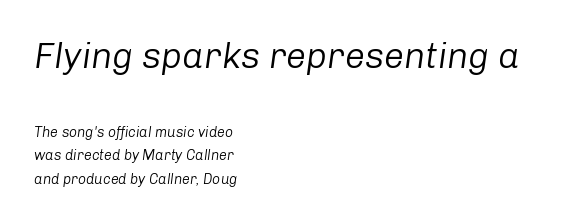
{"italic": "yes", "lean": "right", "slant_degrees": 8, "bold": "no", "weight": "regular", "width": "normal", "stroke_contrast": "low", "x_height": "medium", "monospaced": "no", "underline": "no", "align": "left", "line_spacing": "normal", "line_spacing_ratio": 1.67, "letter_spacing": "normal", "letter_spacing_em": 0.0, "larger_block": "first", "size_ratio": 2.57, "glyph_px": 36}
